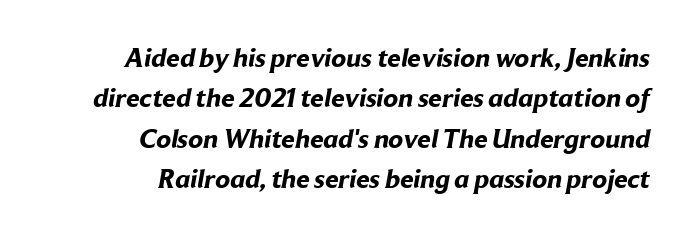
The image shows 27 px bold type; set right-aligned, normal line spacing (1.5x), normal letter spacing, not underlined.
